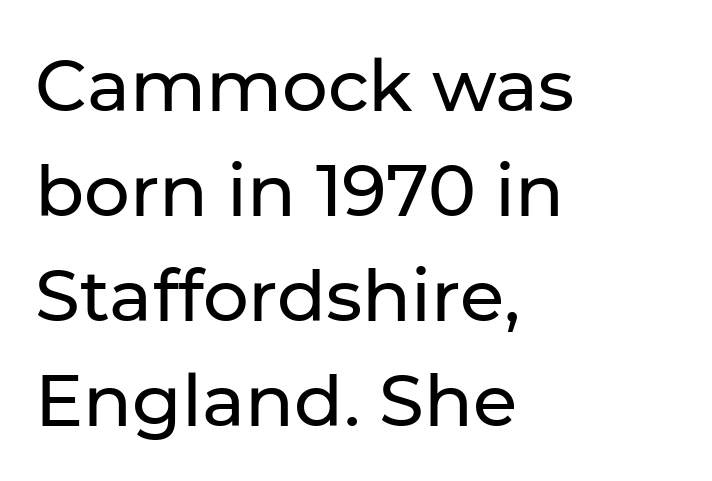
Q: Is the text italic (slanted)? A: No, it is upright.
Q: Is the typeface a serif or a sans-serif typeface? A: Sans-serif.
Q: Is the text underlined? A: No.
Q: How is the paragraph aligned? A: Left-aligned.
Q: Is the spacing between letters normal or unusually wide? A: Normal.
Q: Is the spacing between lines tight, normal or loose? A: Normal.
Q: Width (condensed, normal, or wide)? A: Normal.
Q: Stroke contrast? A: Low.
Q: x-height? A: Medium.
Q: Monospaced? A: No.
